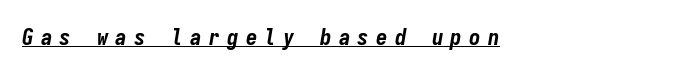
Look at the tracking — it's clearly loosened, letters drifting apart. When letters slant like this, we call the style italic. The words here are underlined. The typesetting leans heavy: a genuine bold.
